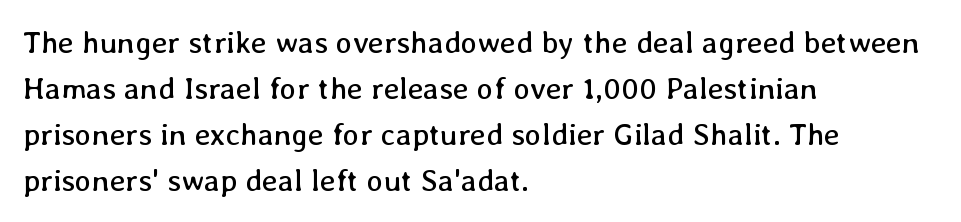
{"italic": "no", "bold": "no", "weight": "regular", "width": "normal", "stroke_contrast": "low", "x_height": "medium", "monospaced": "no", "underline": "no", "align": "left", "line_spacing": "normal", "line_spacing_ratio": 1.48, "letter_spacing": "normal", "letter_spacing_em": 0.0, "glyph_px": 31}
